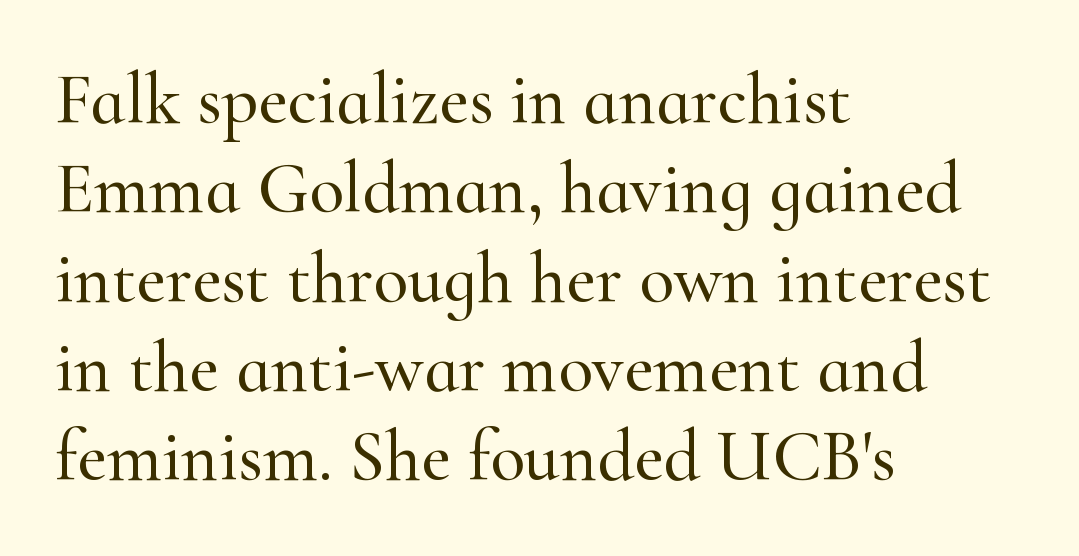
Q: Is the text italic (slanted)? A: No, it is upright.
Q: Is the typeface a serif or a sans-serif typeface? A: Serif.
Q: Is the text underlined? A: No.
Q: How is the paragraph aligned? A: Left-aligned.
Q: Is the spacing between letters normal or unusually wide? A: Normal.
Q: Width (condensed, normal, or wide)? A: Normal.
Q: Stroke contrast? A: High.
Q: x-height? A: Small.
Q: Monospaced? A: No.
